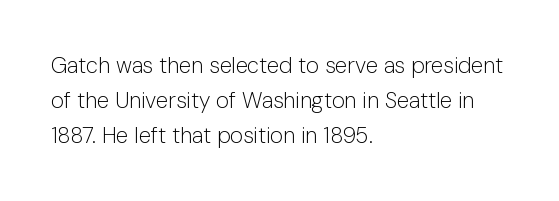
The image shows 22 px text type, upright; set left-aligned, normal line spacing (1.58x), normal letter spacing, not underlined.
